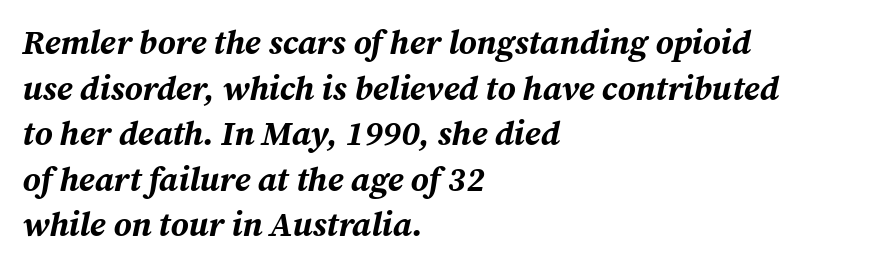
Note the varied advance widths — an 'i' is clearly narrower than an 'm'. Quick note: interline space is typical. The whole block is typeset with a tilt. The glyphs are unaccompanied by any horizontal stroke below them. Visually the block forms a straight wall on the left and a jagged coastline on the right.
